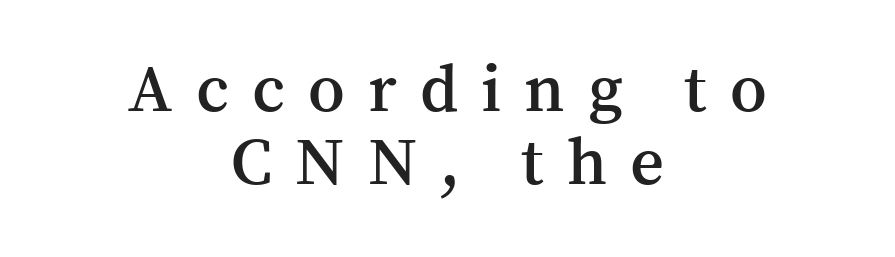
The image shows 66 px semibold serif type, upright; set centered, tight line spacing (1.1x), unusually wide letter spacing (+0.35 em), not underlined; medium stroke contrast and a medium x-height.
